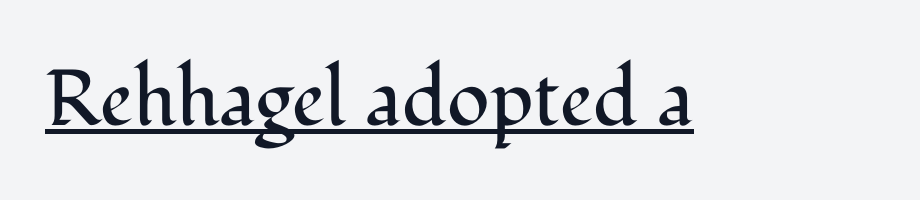
The image shows 79 px regular-weight serif type, upright; set normal letter spacing, underlined; medium stroke contrast and a medium x-height.
